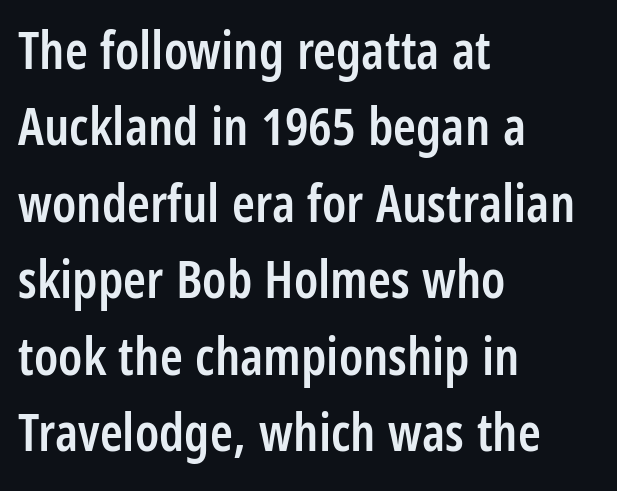
Q: Is the text bold? A: Semi-bold.
Q: Is the text italic (slanted)? A: No, it is upright.
Q: Is the typeface a serif or a sans-serif typeface? A: Sans-serif.
Q: Is the text underlined? A: No.
Q: How is the paragraph aligned? A: Left-aligned.
Q: Is the spacing between letters normal or unusually wide? A: Normal.
Q: Is the spacing between lines tight, normal or loose? A: Normal.
Q: Width (condensed, normal, or wide)? A: Condensed.
Q: Stroke contrast? A: Low.
Q: x-height? A: Large.
Q: Monospaced? A: No.
